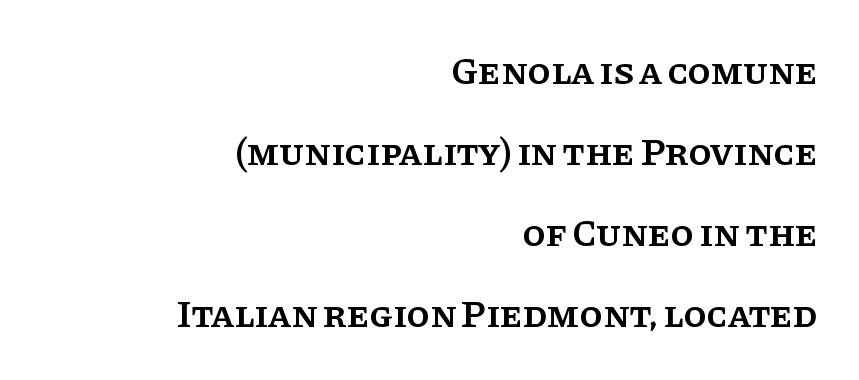
Q: Is the text bold? A: Semi-bold.
Q: Is the text italic (slanted)? A: No, it is upright.
Q: Is the typeface a serif or a sans-serif typeface? A: Serif.
Q: Is the text underlined? A: No.
Q: How is the paragraph aligned? A: Right-aligned.
Q: Is the spacing between letters normal or unusually wide? A: Normal.
Q: Is the spacing between lines tight, normal or loose? A: Loose.
Q: Width (condensed, normal, or wide)? A: Normal.
Q: Stroke contrast? A: Low.
Q: x-height? A: Large.
Q: Monospaced? A: No.
